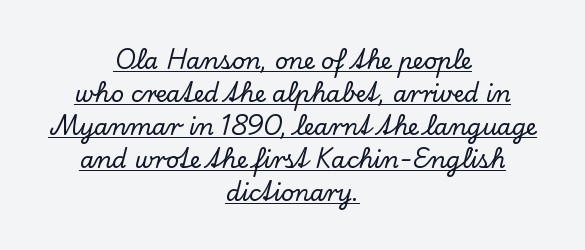
Interline gaps are of average width in this sample. Nobody touched the tracking dial on this one. One-word summary of the alignment: center.
